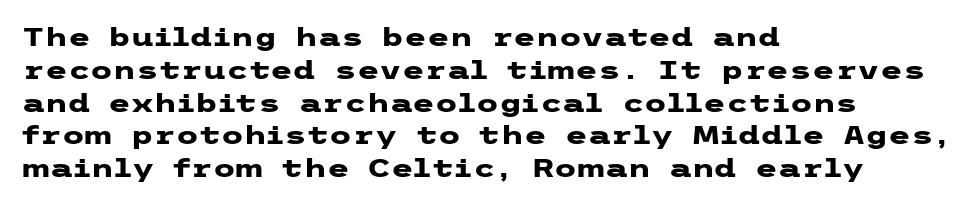
{"italic": "no", "bold": "yes", "underline": "no", "align": "left", "line_spacing": "normal", "line_spacing_ratio": 1.26, "letter_spacing": "normal", "letter_spacing_em": 0.0, "glyph_px": 26}
